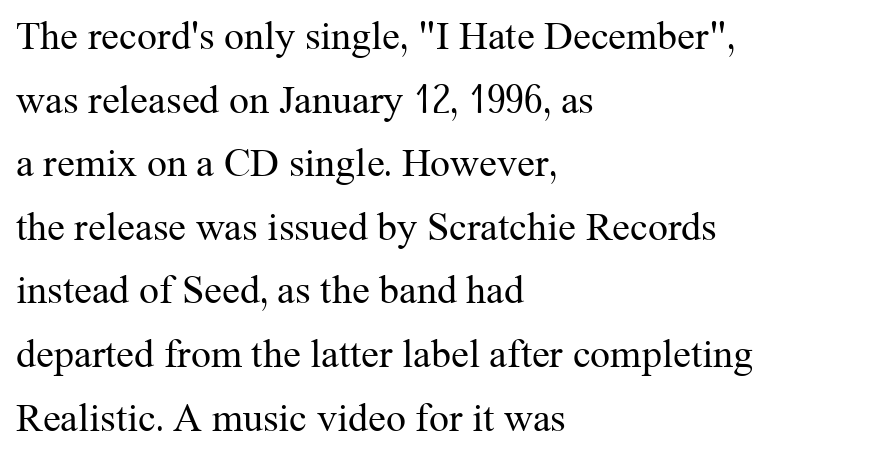
Q: Is the text bold? A: No.
Q: Is the text italic (slanted)? A: No, it is upright.
Q: Is the typeface a serif or a sans-serif typeface? A: Serif.
Q: Is the text underlined? A: No.
Q: How is the paragraph aligned? A: Left-aligned.
Q: Is the spacing between letters normal or unusually wide? A: Normal.
Q: Is the spacing between lines tight, normal or loose? A: Normal.
Q: Width (condensed, normal, or wide)? A: Normal.
Q: Stroke contrast? A: Medium.
Q: x-height? A: Medium.
Q: Monospaced? A: No.
